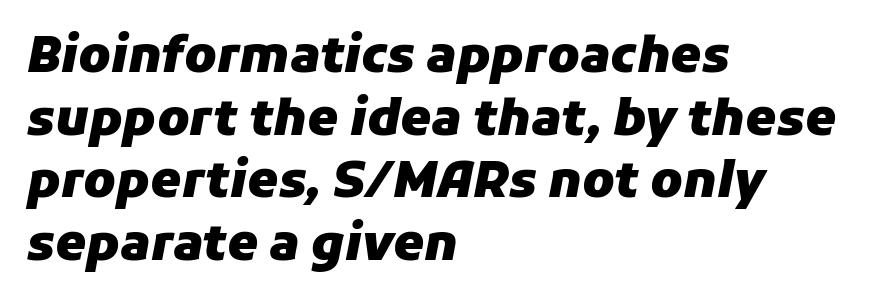
Q: Is the text bold? A: Yes.
Q: Is the text italic (slanted)? A: Yes, it leans right by about 11 degrees.
Q: Is the text underlined? A: No.
Q: How is the paragraph aligned? A: Left-aligned.
Q: Is the spacing between letters normal or unusually wide? A: Normal.
Q: Is the spacing between lines tight, normal or loose? A: Normal.
Q: Width (condensed, normal, or wide)? A: Normal.
Q: Stroke contrast? A: Low.
Q: x-height? A: Medium.
Q: Monospaced? A: No.
